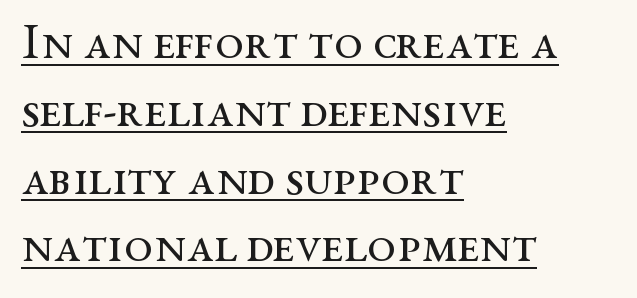
Is this a sans? No — the strokes have serifs. These lines are rendered in a variable-pitch font. The passage is arranged the way most books set body copy — flush left. Check the space under the baseline: a stroke is drawn there. A typesetter would call this leading conventional body-copy spacing.
